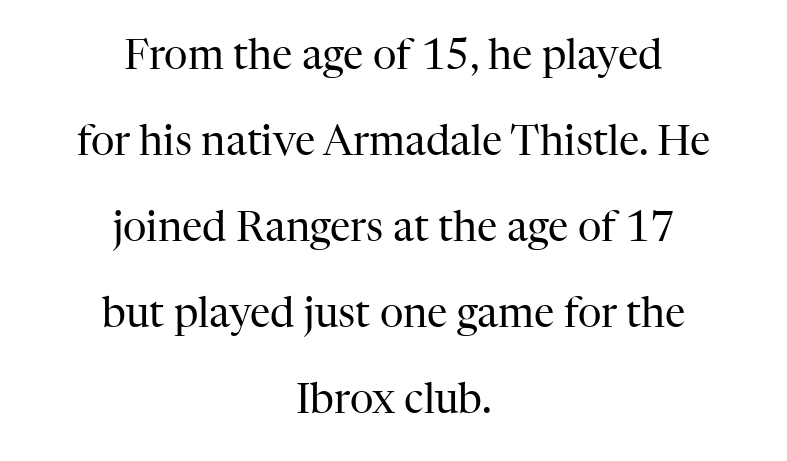
The image shows 41 px regular-weight serif type, upright; set centered, loose line spacing (2.1x), normal letter spacing, not underlined; high stroke contrast and a medium x-height.
